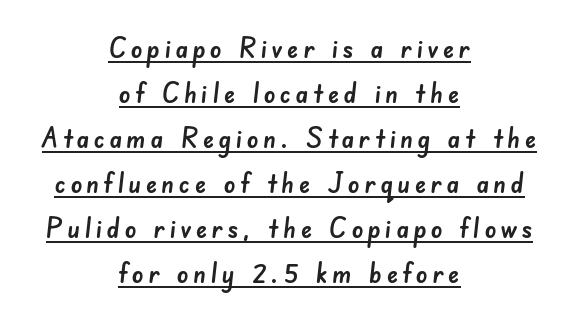
The image shows 29 px sans-serif type; set centered, normal line spacing (1.55x), underlined; low stroke contrast and a small x-height.
